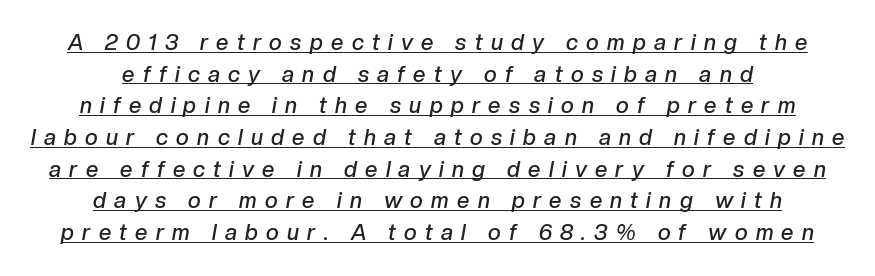
The image shows 22 px text type, italic (leaning right); set centered, normal line spacing (1.44x), unusually wide letter spacing (+0.38 em), underlined.
